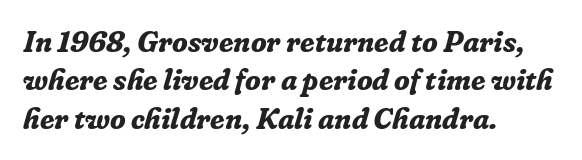
Q: Is the text bold? A: Yes.
Q: Is the text italic (slanted)? A: Yes, it leans right by about 16 degrees.
Q: Is the typeface a serif or a sans-serif typeface? A: Serif.
Q: Is the text underlined? A: No.
Q: How is the paragraph aligned? A: Left-aligned.
Q: Is the spacing between letters normal or unusually wide? A: Normal.
Q: Is the spacing between lines tight, normal or loose? A: Normal.
Q: Width (condensed, normal, or wide)? A: Normal.
Q: Stroke contrast? A: Low.
Q: x-height? A: Medium.
Q: Monospaced? A: No.
